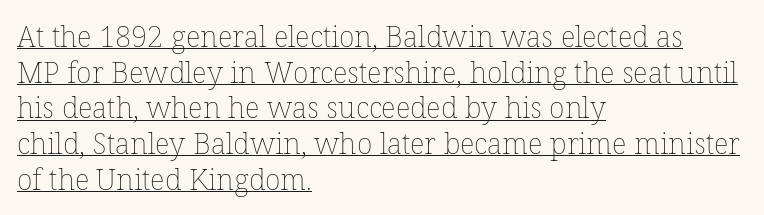
{"italic": "no", "bold": "no", "weight": "thin", "width": "normal", "stroke_contrast": "low", "x_height": "medium", "monospaced": "no", "underline": "yes", "align": "left", "line_spacing_ratio": 1.23, "letter_spacing": "normal", "letter_spacing_em": 0.0, "glyph_px": 29}
